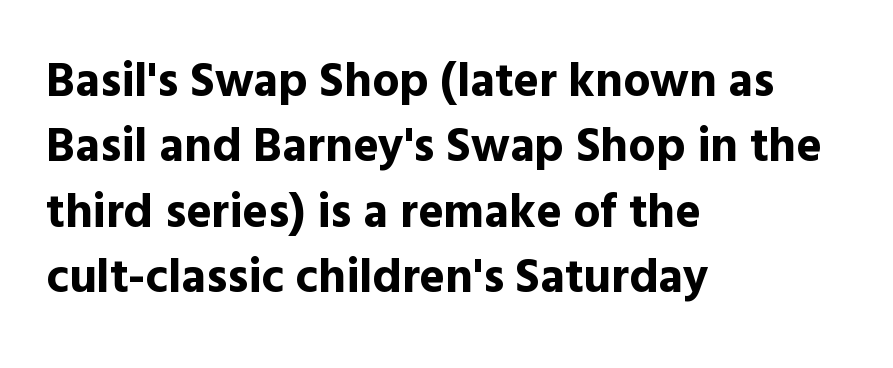
The image shows 48 px bold sans-serif type, upright; set left-aligned, normal line spacing (1.36x), normal letter spacing, not underlined; a medium x-height.
